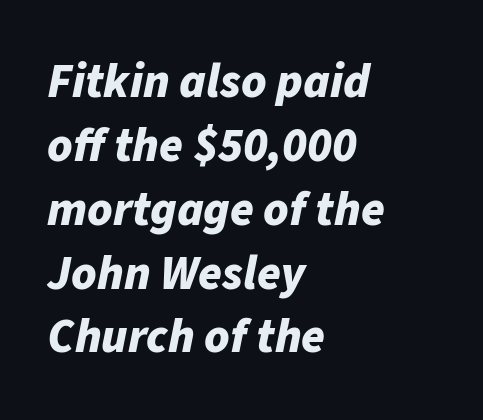
{"italic": "yes", "lean": "right", "slant_degrees": 11, "bold": "yes", "weight": "bold", "width": "normal", "stroke_contrast": "low", "x_height": "medium", "monospaced": "no", "underline": "no", "align": "left", "line_spacing": "normal", "line_spacing_ratio": 1.33, "letter_spacing": "normal", "letter_spacing_em": 0.0, "glyph_px": 48}
